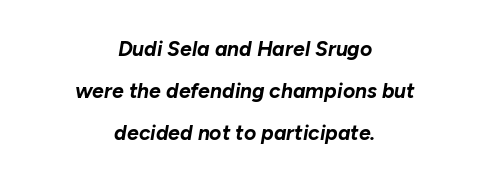
Notice the wide empty band between every row — that's loose leading. Glance below the letters and you will spot only blank space. Strokes here are thick enough to call this a true bold. Both edges are ragged and mirror each other, which tells us the setting is centered. These lines keep a tight, regular rhythm from letter to letter.
